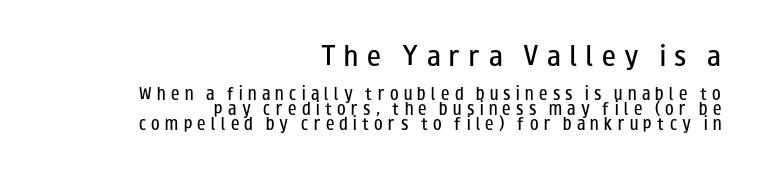
Q: Is the text bold? A: Semi-bold.
Q: Is the text italic (slanted)? A: No, it is upright.
Q: Is the text underlined? A: No.
Q: How is the paragraph aligned? A: Right-aligned.
Q: Is the spacing between letters normal or unusually wide? A: Unusually wide.
Q: Is the spacing between lines tight, normal or loose? A: Tight.
Q: Which block of text is set in a larger size, the first (top) or the second (bottom)? A: The first (top) one.
